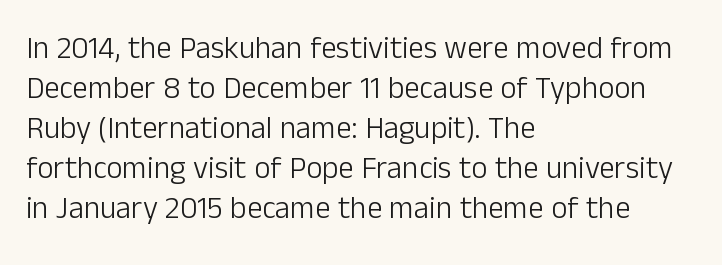
Grotesque or geometric, the face here clearly has no serifs. If you drew a ruler down the left edge, every line would touch it. This sample has the flowing, uneven cadence of proportional lettering. The area under the type is left untouched.
